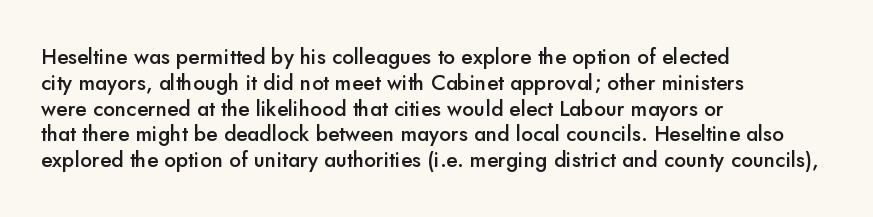
Q: Is the text bold? A: Semi-bold.
Q: Is the text italic (slanted)? A: No, it is upright.
Q: Is the text underlined? A: No.
Q: How is the paragraph aligned? A: Left-aligned.
Q: Is the spacing between letters normal or unusually wide? A: Normal.
